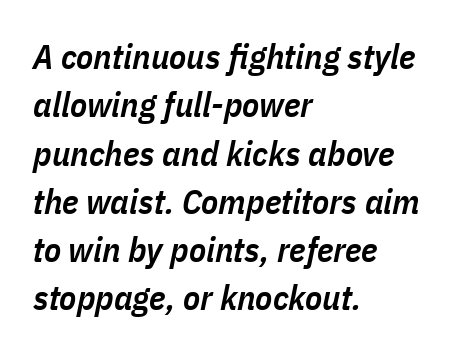
The image shows 35 px semibold, condensed type, italic (leaning right); set left-aligned, normal line spacing (1.38x), normal letter spacing, not underlined; low stroke contrast and a medium x-height.
